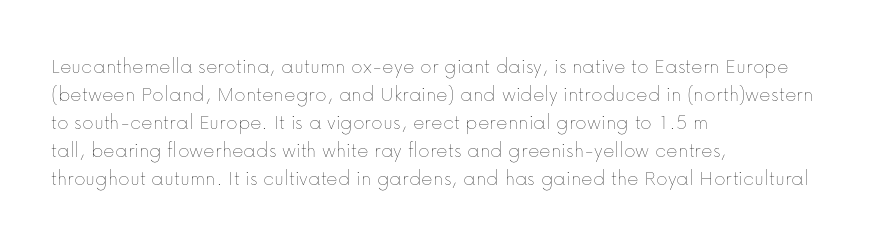
No extra ink here — the face is not bold. Students, observe: this is what conventionally led text looks like. Visually the block forms a straight wall on the left and a jagged coastline on the right. Clear beneath every line of the passage.
